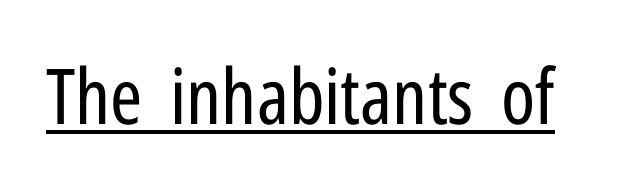
Stroke mass is kept to a normal reading level or below. Are there feet on the stems? There aren't — it's a sans. Think of a printed novel: that variable character pitch is what you see here. In designer terms, the underline attribute is active on this setting. This is roman type, the default non-slanted kind.
